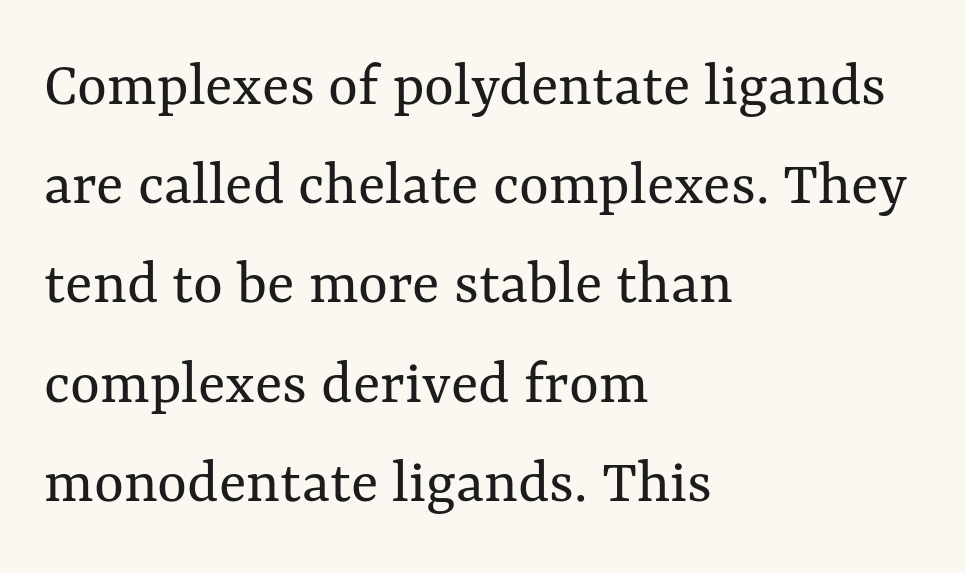
The image shows 64 px regular-weight type, upright; set left-aligned, normal line spacing (1.55x), normal letter spacing, not underlined; medium stroke contrast and a medium x-height.
